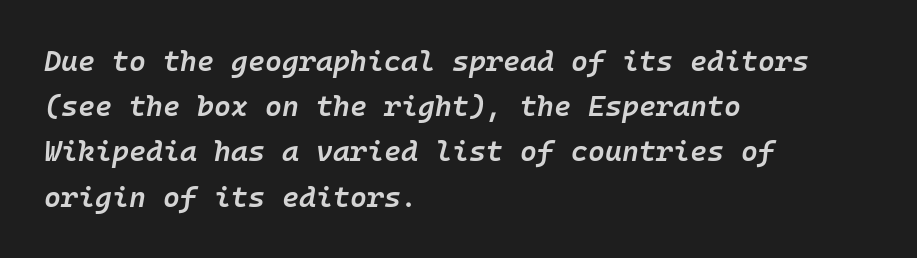
The image shows 29 px semibold type, italic (leaning right), monospaced; set left-aligned, normal line spacing (1.56x), normal letter spacing, not underlined; low stroke contrast and a medium x-height.
